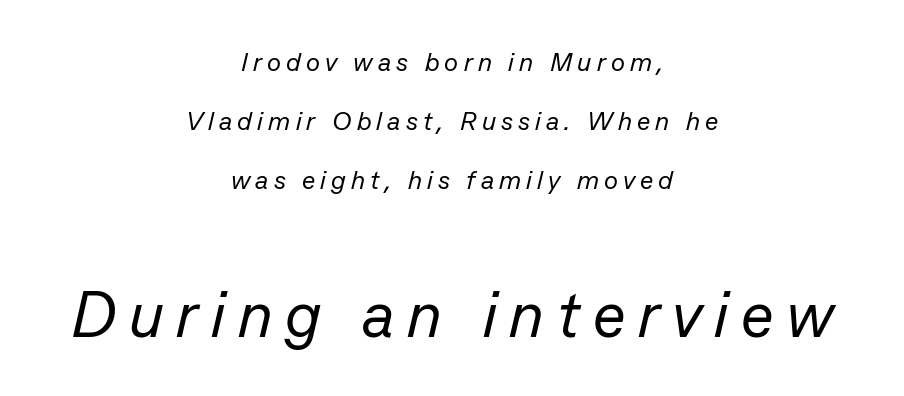
Q: Is the text bold? A: No.
Q: Is the text italic (slanted)? A: Yes, it leans right by about 13 degrees.
Q: Is the text underlined? A: No.
Q: How is the paragraph aligned? A: Centered.
Q: Is the spacing between letters normal or unusually wide? A: Unusually wide.
Q: Is the spacing between lines tight, normal or loose? A: Loose.
Q: Which block of text is set in a larger size, the first (top) or the second (bottom)? A: The second (bottom) one.
Q: Width (condensed, normal, or wide)? A: Normal.
Q: Stroke contrast? A: Low.
Q: x-height? A: Medium.
Q: Monospaced? A: No.
